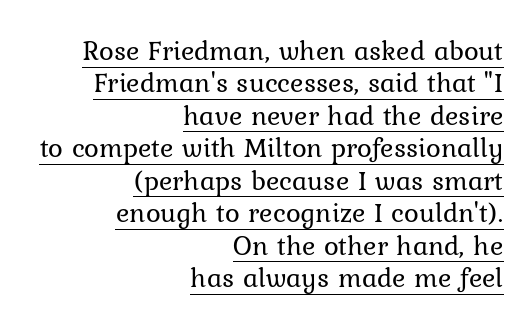
The image shows 28 px regular-weight serif type, upright; set right-aligned, line spacing 1.16x, normal letter spacing, underlined; low stroke contrast and a medium x-height.
